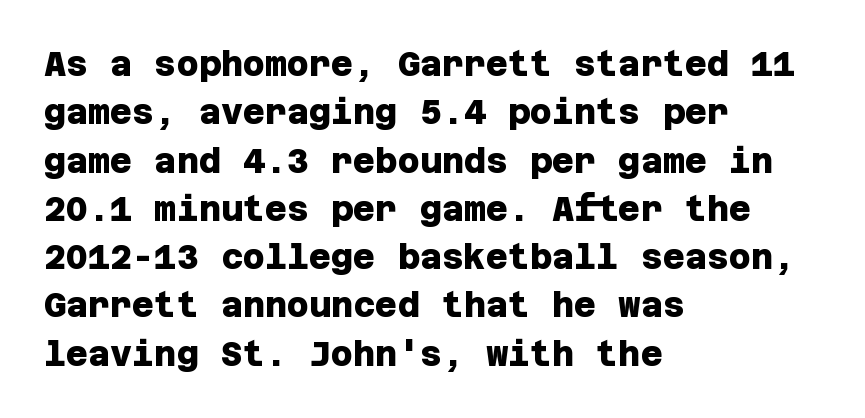
These lines are composed in type without serifs. A typesetter would call this leading conventional body-copy spacing. Caption: multi-line text, flush left, ragged right. The type is set solid horizontally, with unmodified tracking.
